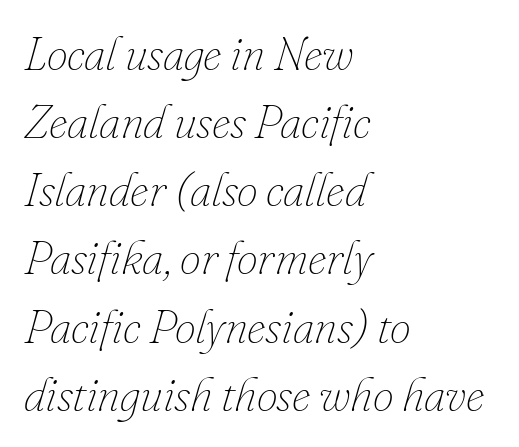
Q: Is the text bold? A: No.
Q: Is the text italic (slanted)? A: Yes, it leans right by about 16 degrees.
Q: Is the text underlined? A: No.
Q: How is the paragraph aligned? A: Left-aligned.
Q: Is the spacing between letters normal or unusually wide? A: Normal.
Q: Is the spacing between lines tight, normal or loose? A: Normal.
Q: Width (condensed, normal, or wide)? A: Normal.
Q: Stroke contrast? A: Low.
Q: x-height? A: Small.
Q: Monospaced? A: No.
